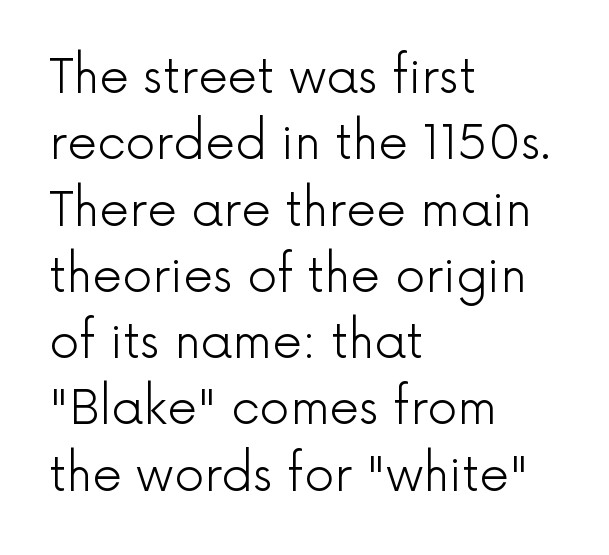
Glyph-to-glyph distance matches everyday printed text. The line-height multiplier appears to be the usual default. The passage shown is typed in a proportional face where columns would drift. Is there any slant? The stems are plumb. Beneath every word, the page is bare. Line beginnings align vertically; line endings do not.
